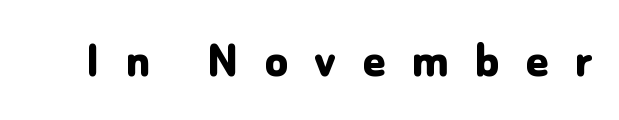
Q: Is the text bold? A: Yes.
Q: Is the text italic (slanted)? A: No, it is upright.
Q: Is the typeface a serif or a sans-serif typeface? A: Sans-serif.
Q: Is the text underlined? A: No.
Q: Is the spacing between letters normal or unusually wide? A: Unusually wide.
Q: Width (condensed, normal, or wide)? A: Normal.
Q: Stroke contrast? A: Low.
Q: x-height? A: Medium.
Q: Monospaced? A: No.
